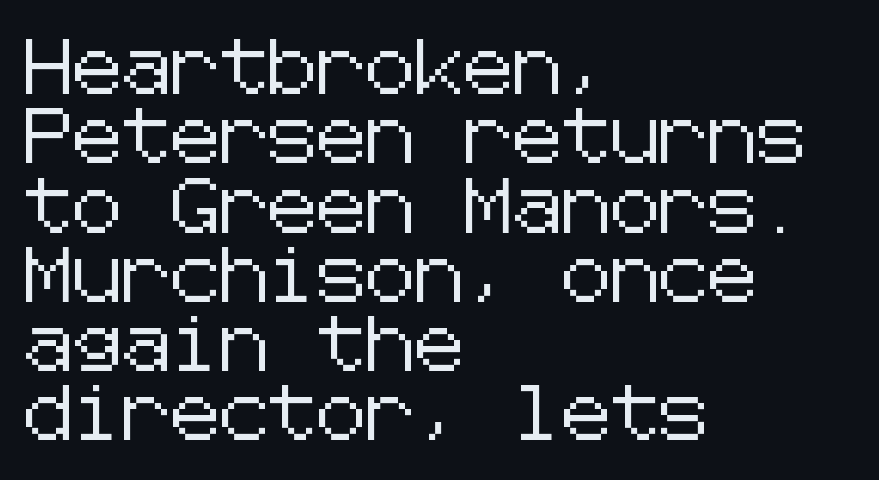
Q: Is the text italic (slanted)? A: No, it is upright.
Q: Is the typeface a serif or a sans-serif typeface? A: Sans-serif.
Q: Is the text underlined? A: No.
Q: How is the paragraph aligned? A: Left-aligned.
Q: Is the spacing between letters normal or unusually wide? A: Normal.
Q: Is the spacing between lines tight, normal or loose? A: Normal.
Q: Width (condensed, normal, or wide)? A: Normal.
Q: Stroke contrast? A: Low.
Q: x-height? A: Medium.
